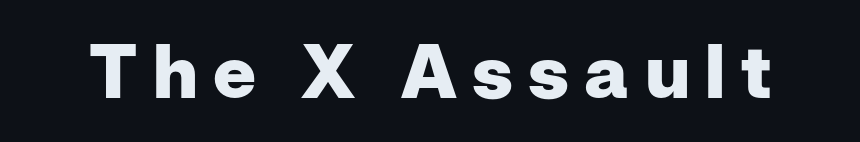
Q: Is the text bold? A: Yes.
Q: Is the text italic (slanted)? A: No, it is upright.
Q: Is the typeface a serif or a sans-serif typeface? A: Sans-serif.
Q: Is the text underlined? A: No.
Q: Is the spacing between letters normal or unusually wide? A: Unusually wide.
Q: Width (condensed, normal, or wide)? A: Normal.
Q: Stroke contrast? A: Low.
Q: x-height? A: Medium.
Q: Monospaced? A: No.
